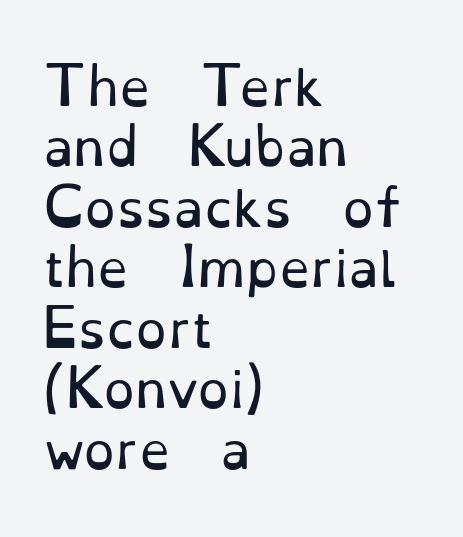
Q: Is the text bold? A: No.
Q: Is the text italic (slanted)? A: No, it is upright.
Q: Is the typeface a serif or a sans-serif typeface? A: Sans-serif.
Q: Is the text underlined? A: No.
Q: How is the paragraph aligned? A: Left-aligned.
Q: Is the spacing between letters normal or unusually wide? A: Normal.
Q: Width (condensed, normal, or wide)? A: Normal.
Q: Stroke contrast? A: Low.
Q: x-height? A: Small.
Q: Monospaced? A: No.
